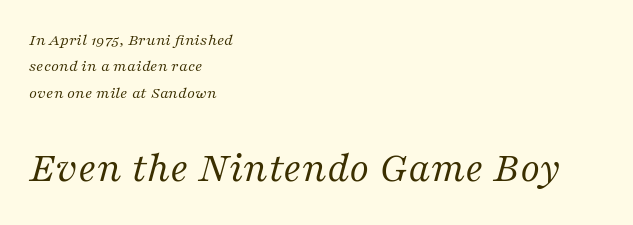
The image shows 43 px regular-weight serif type, italic (leaning right); set left-aligned, normal line spacing (1.55x), normal letter spacing, not underlined; the second (bottom) block is 2.53x larger; medium stroke contrast and a medium x-height.
